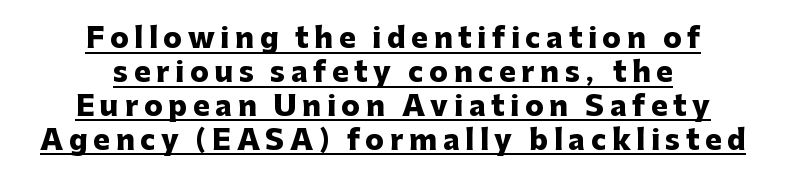
Stroke terminals: plain, sans-serif. The font's upright variant was chosen for this text. Here the designer chose a conventional face with non-uniform glyph widths. These lines carry a lot of weight — the face is fully bold. The passage shown has open, widely tracked lettering throughout.
